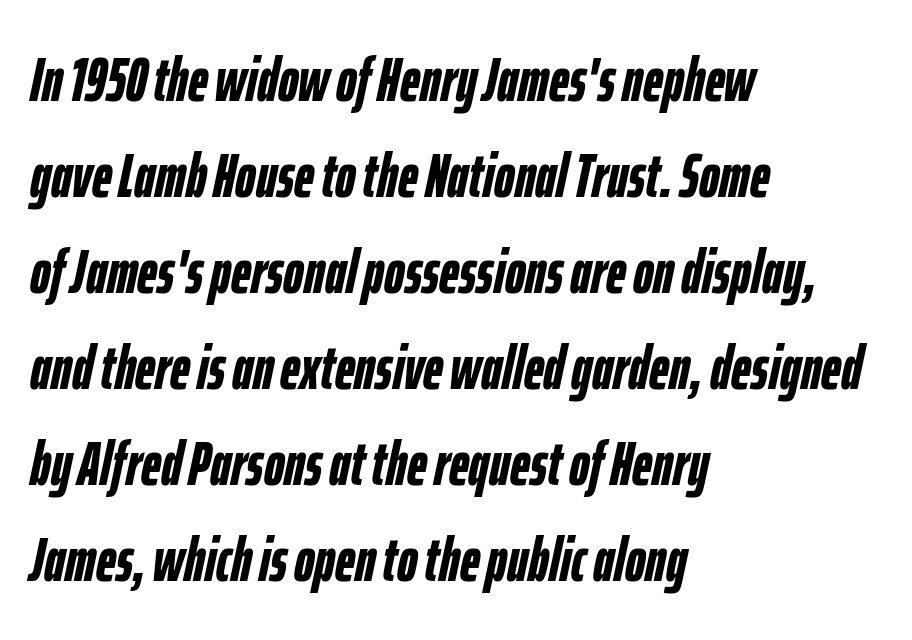
{"italic": "yes", "lean": "right", "slant_degrees": 12, "bold": "yes", "weight": "semibold", "width": "condensed", "stroke_contrast": "low", "x_height": "medium", "monospaced": "no", "underline": "no", "align": "left", "line_spacing": "normal", "line_spacing_ratio": 1.55, "letter_spacing": "normal", "letter_spacing_em": 0.0, "glyph_px": 62}
